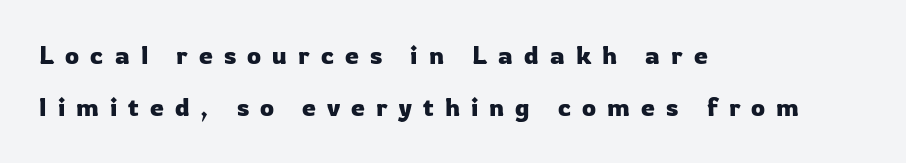
The image shows 25 px text type, upright; set left-aligned, loose line spacing (2.09x), unusually wide letter spacing (+0.44 em), not underlined.
